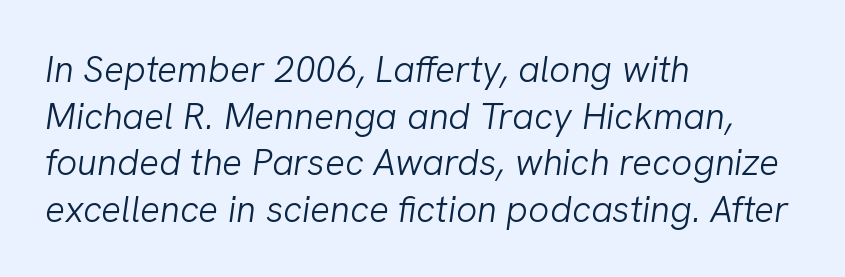
The image shows 37 px light type, italic (leaning right); set left-aligned, normal line spacing (1.26x), normal letter spacing, not underlined; low stroke contrast and a medium x-height.
